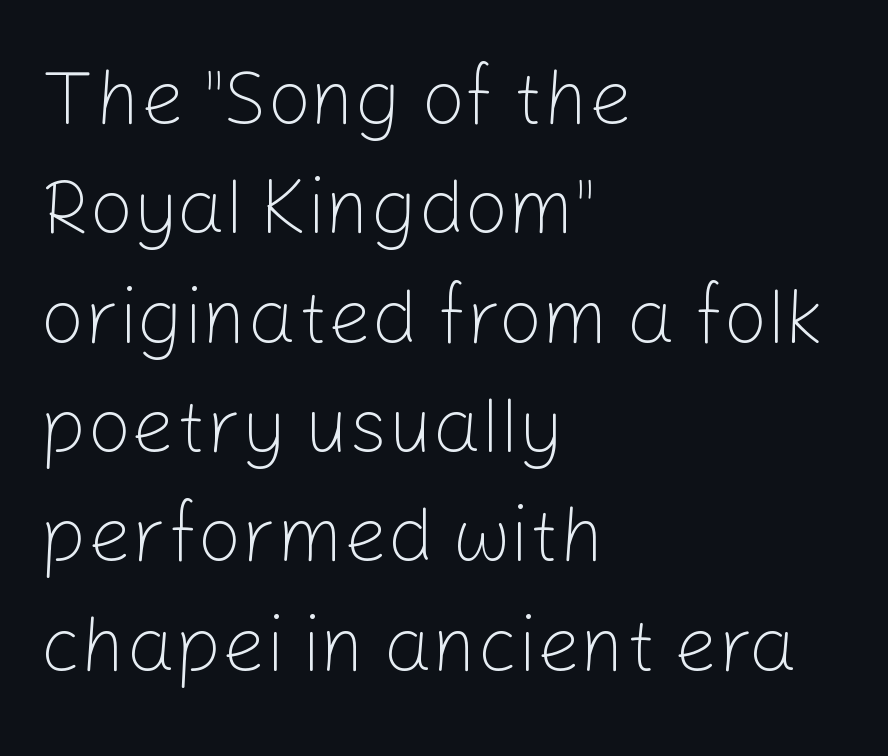
How would I describe the line gaps? Plain and ordinary. The type is set solid horizontally, with unmodified tracking. These lines are rendered in a variable-pitch font. The type sits square on the baseline with zero lean.
